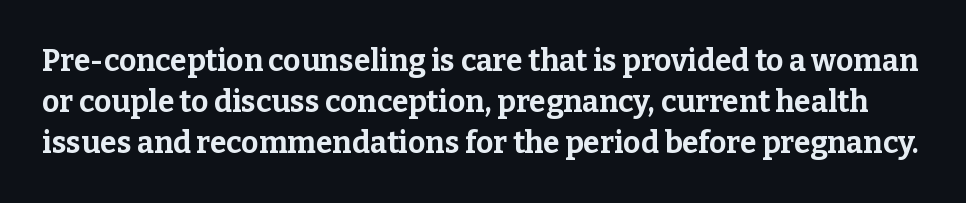
Nobody touched the tracking dial on this one. Type style note: has serifs. Check the space under the baseline: it is left empty. Summary of vertical rhythm: regular, with standard interline spacing. Notice how the stems are strictly vertical — no italics here. This is heavy type, rendered in bold.
